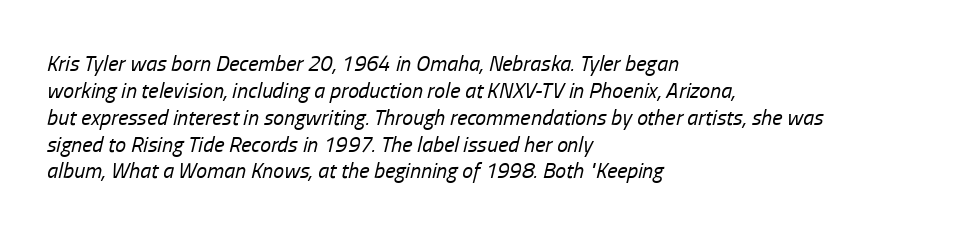
The image shows 22 px text type, italic (leaning right); set left-aligned, line spacing 1.22x, normal letter spacing, not underlined.
